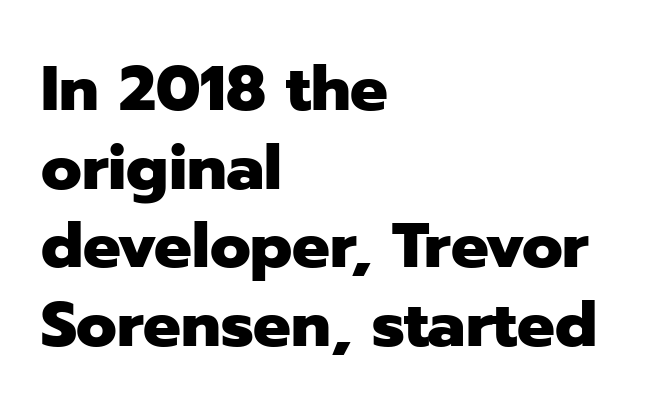
Q: Is the text bold? A: Yes.
Q: Is the text italic (slanted)? A: No, it is upright.
Q: Is the typeface a serif or a sans-serif typeface? A: Sans-serif.
Q: Is the text underlined? A: No.
Q: How is the paragraph aligned? A: Left-aligned.
Q: Is the spacing between letters normal or unusually wide? A: Normal.
Q: Is the spacing between lines tight, normal or loose? A: Normal.
Q: Width (condensed, normal, or wide)? A: Normal.
Q: Stroke contrast? A: Low.
Q: x-height? A: Medium.
Q: Monospaced? A: No.
